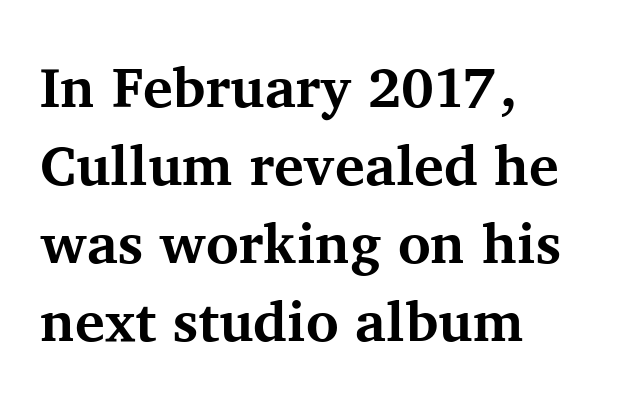
Q: Is the text bold? A: Yes.
Q: Is the text italic (slanted)? A: No, it is upright.
Q: Is the typeface a serif or a sans-serif typeface? A: Serif.
Q: Is the text underlined? A: No.
Q: How is the paragraph aligned? A: Left-aligned.
Q: Is the spacing between letters normal or unusually wide? A: Normal.
Q: Is the spacing between lines tight, normal or loose? A: Normal.
Q: Width (condensed, normal, or wide)? A: Normal.
Q: Stroke contrast? A: Medium.
Q: x-height? A: Medium.
Q: Monospaced? A: No.
